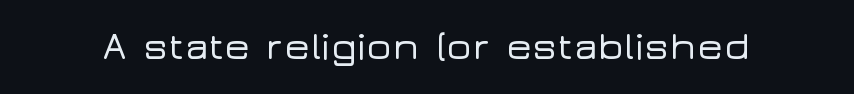
The image shows 39 px wide sans-serif type, upright; set normal letter spacing, not underlined; low stroke contrast and a medium x-height.
